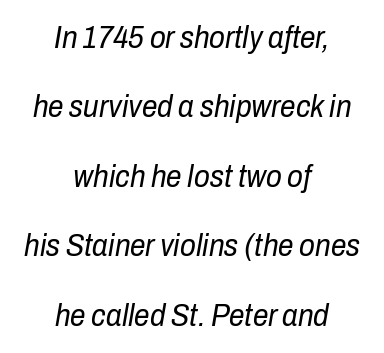
The image shows 31 px regular-weight, condensed type, italic (leaning right); set centered, loose line spacing (2.24x), normal letter spacing, not underlined; low stroke contrast and a medium x-height.
